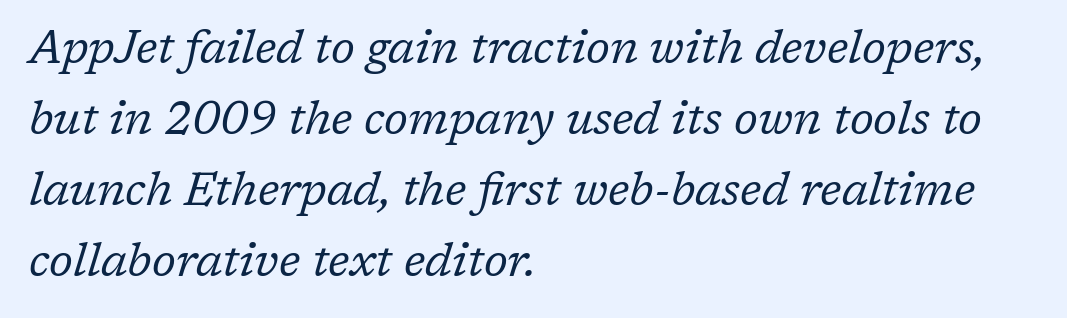
Q: Is the text bold? A: No.
Q: Is the text italic (slanted)? A: Yes, it leans right by about 17 degrees.
Q: Is the typeface a serif or a sans-serif typeface? A: Serif.
Q: Is the text underlined? A: No.
Q: How is the paragraph aligned? A: Left-aligned.
Q: Is the spacing between letters normal or unusually wide? A: Normal.
Q: Is the spacing between lines tight, normal or loose? A: Normal.
Q: Width (condensed, normal, or wide)? A: Normal.
Q: Stroke contrast? A: Low.
Q: x-height? A: Medium.
Q: Monospaced? A: No.
